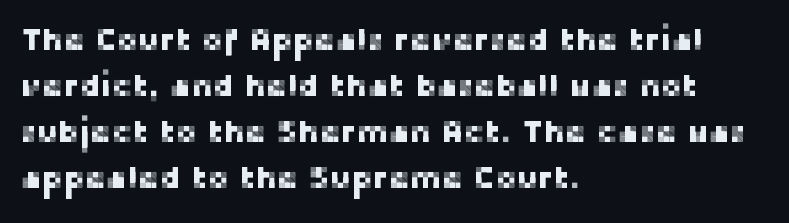
The image shows 32 px sans-serif type, upright; set left-aligned, normal line spacing (1.44x), normal letter spacing, not underlined; low stroke contrast and a medium x-height.
